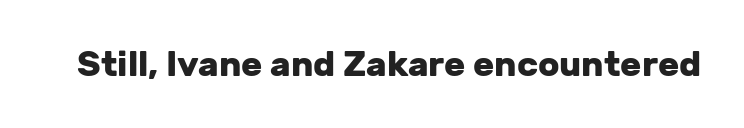
{"serif": "no", "italic": "no", "bold": "yes", "weight": "heavy", "width": "normal", "stroke_contrast": "low", "x_height": "medium", "monospaced": "no", "underline": "no", "letter_spacing": "normal", "letter_spacing_em": 0.0, "glyph_px": 35}
